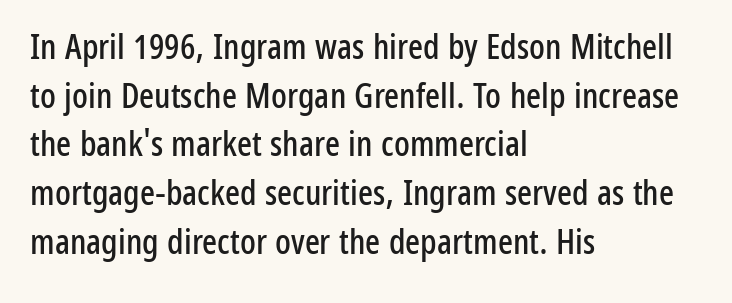
This sample uses an upright cut, with every glyph sitting square on the baseline. Short note: letters normally spaced. Descenders are the only things crossing below the line. A typesetter would call this proportional, since set widths differ per character. Each line starts at the same left margin while the right side varies.
